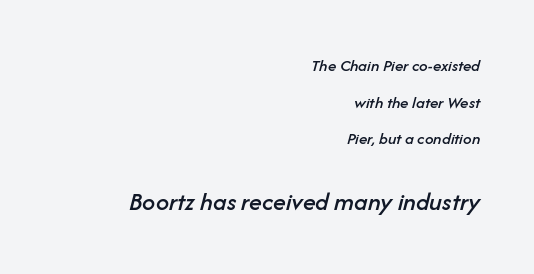
{"italic": "yes", "lean": "right", "slant_degrees": 14, "underline": "no", "align": "right", "line_spacing": "loose", "line_spacing_ratio": 2.15, "letter_spacing": "normal", "letter_spacing_em": 0.0, "larger_block": "second", "size_ratio": 1.53, "glyph_px": 26}
